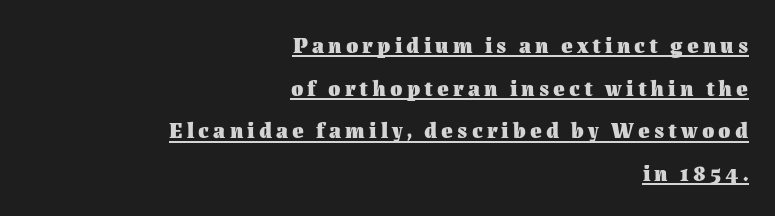
Interline gaps are noticeably wide in this sample. Underlining? Definitely there. Italic? Not at all — the glyphs are vertical. As a designer I'd log this as weight 700, bold. Every row of glyphs terminates at an identical x-position on the right.
